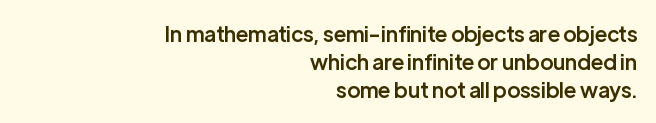
Q: Is the text bold? A: Semi-bold.
Q: Is the text italic (slanted)? A: No, it is upright.
Q: Is the text underlined? A: No.
Q: How is the paragraph aligned? A: Right-aligned.
Q: Is the spacing between letters normal or unusually wide? A: Normal.
Q: Is the spacing between lines tight, normal or loose? A: Normal.
